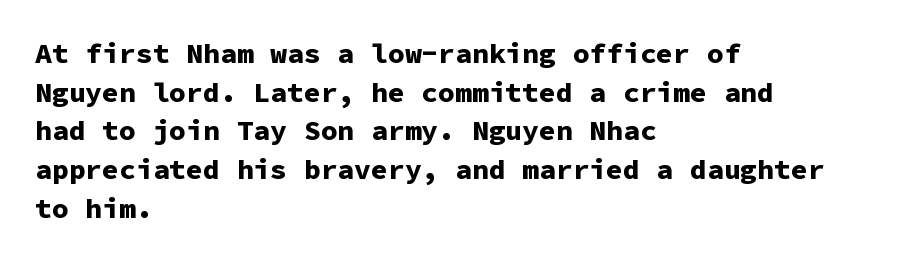
Q: Is the text bold? A: Yes.
Q: Is the text italic (slanted)? A: No, it is upright.
Q: Is the typeface a serif or a sans-serif typeface? A: Sans-serif.
Q: Is the text underlined? A: No.
Q: How is the paragraph aligned? A: Left-aligned.
Q: Is the spacing between letters normal or unusually wide? A: Normal.
Q: Is the spacing between lines tight, normal or loose? A: Normal.
Q: Width (condensed, normal, or wide)? A: Normal.
Q: Stroke contrast? A: Low.
Q: x-height? A: Medium.
Q: Monospaced? A: Yes.
